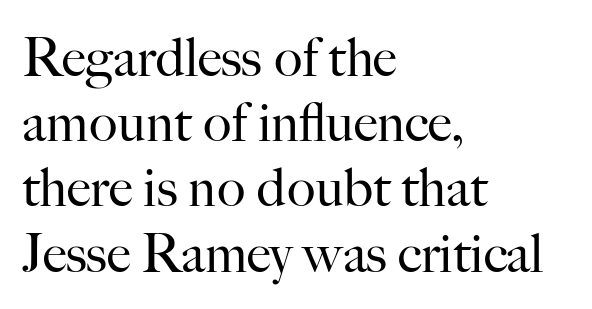
The image shows 53 px regular-weight serif type, upright; set left-aligned, line spacing 1.23x, normal letter spacing, not underlined; high stroke contrast and a small x-height.
